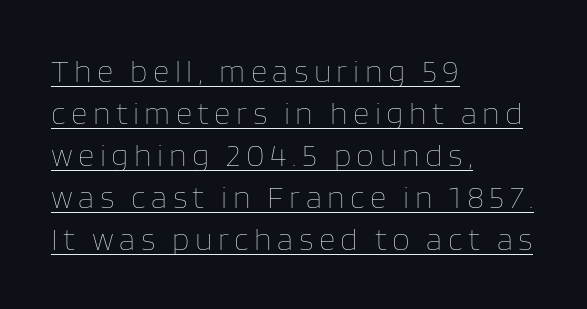
Q: Is the text bold? A: No.
Q: Is the text italic (slanted)? A: No, it is upright.
Q: Is the text underlined? A: Yes.
Q: How is the paragraph aligned? A: Left-aligned.
Q: Is the spacing between lines tight, normal or loose? A: Normal.
Q: Width (condensed, normal, or wide)? A: Normal.
Q: Stroke contrast? A: Low.
Q: x-height? A: Large.
Q: Monospaced? A: No.
